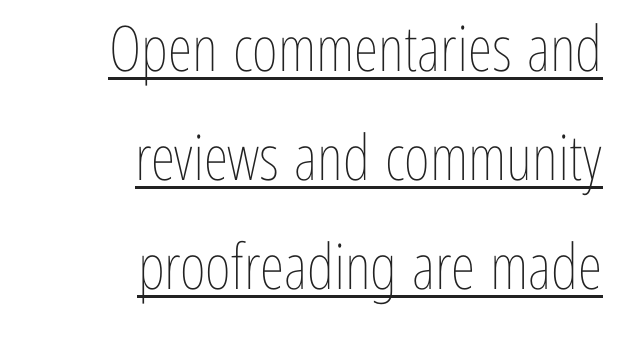
{"italic": "no", "bold": "no", "weight": "thin", "width": "condensed", "stroke_contrast": "low", "x_height": "medium", "monospaced": "no", "underline": "yes", "align": "right", "line_spacing_ratio": 1.73, "letter_spacing": "normal", "letter_spacing_em": 0.0, "glyph_px": 63}
